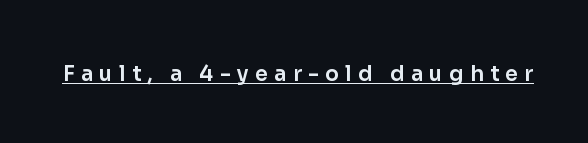
The image shows 21 px text type, upright; set unusually wide letter spacing (+0.3 em), underlined.
